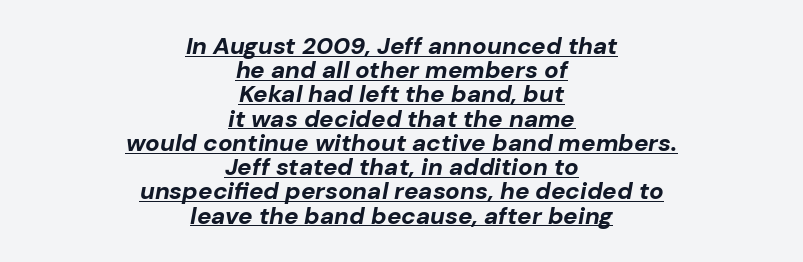
The image shows 24 px bold type, italic (leaning right); set centered, tight line spacing (1.01x), normal letter spacing, underlined.
